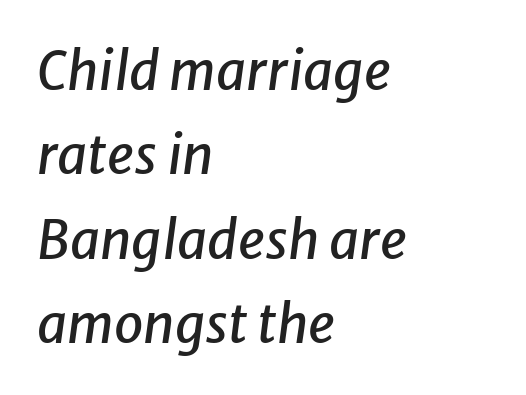
The image shows 53 px text type, italic (leaning right); set left-aligned, normal line spacing (1.59x), normal letter spacing, not underlined; low stroke contrast and a medium x-height.
